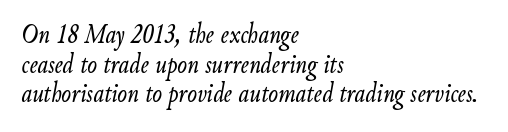
The letters advance in unequal steps, a hallmark of proportional type. Style check: oblique. Leading: reduced. All the whitespace from short lines collects on the right. Letters rest on an invisible, unmarked baseline. No heavy texture on the line: the type isn't bold.
